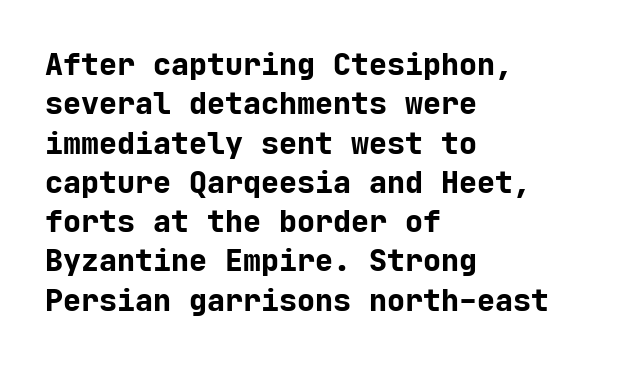
Plenty of ink on the page — the face is bold. Horizontal alignment here is leftward, the default for most running prose. The rendering uses a moderate line-height, typical for paragraphs. No italicization has been applied; the sample stays upright. Any mark beneath the type? The region is blank.
